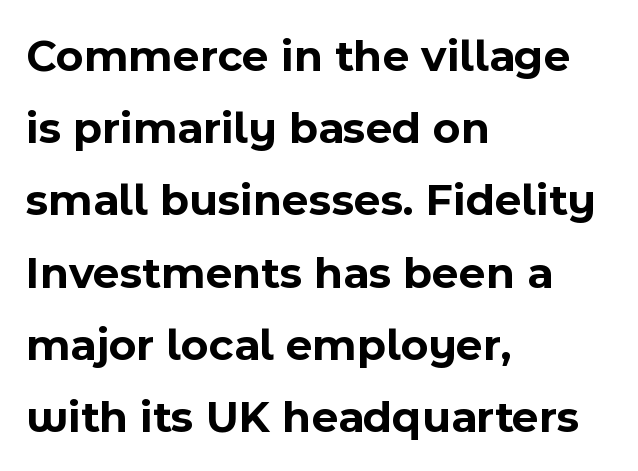
In terms of letterspacing, this is plain default setting. Students, this is bold: see how much ink each stroke carries. Does the copy run flush right? No — it runs flush left. Note: no serifs on the glyphs.
